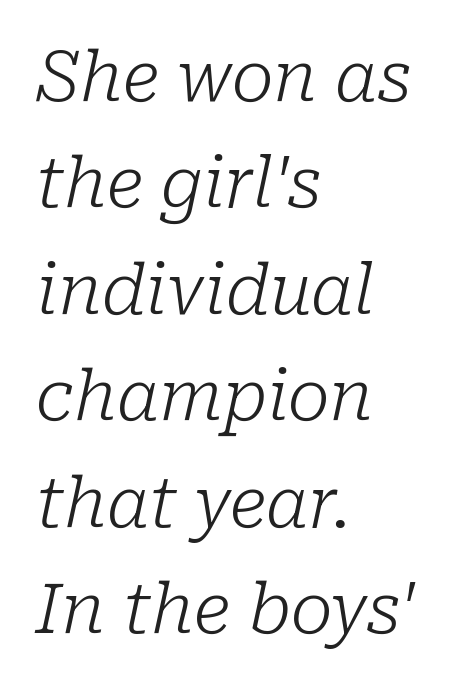
The image shows 70 px light serif type, italic (leaning right); set left-aligned, normal line spacing (1.52x), normal letter spacing, not underlined; low stroke contrast and a medium x-height.
